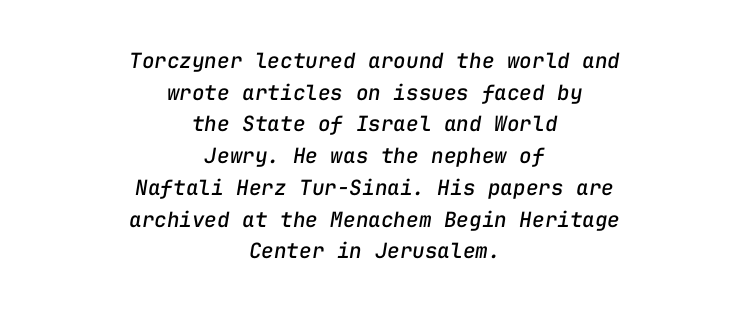
Normally led — the rows are evenly, conventionally spaced. The space beneath each line is pristine and unruled. The letters sit at their default tracking, neither squeezed nor spread. Italic: yes, the glyphs are oblique. These lines stack symmetrically, like a column narrowing and widening about its center.
